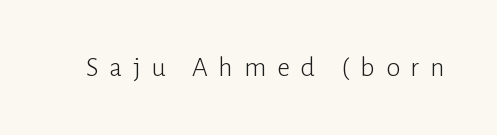
{"serif": "no", "italic": "no", "bold": "no", "weight": "light", "width": "normal", "stroke_contrast": "low", "x_height": "medium", "monospaced": "no", "underline": "no", "letter_spacing": "wide", "letter_spacing_em": 0.39, "glyph_px": 28}
